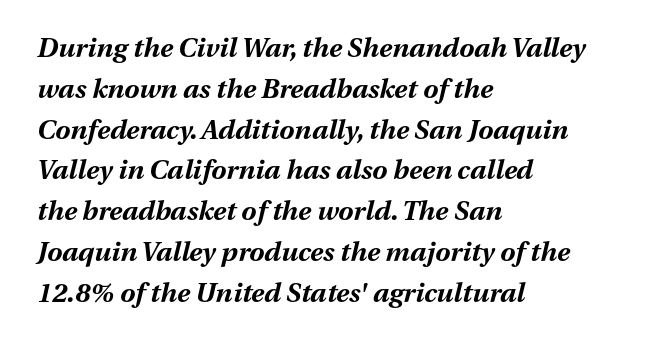
Letter spacing: default. Observe the lean: these are italic letterforms. Horizontally, the lines are justified to the leading edge only. Has an underline been added? It has not. Each new line begins a customary step beneath the previous one. How heavy is the stroke? Heavy — this is a bold.
